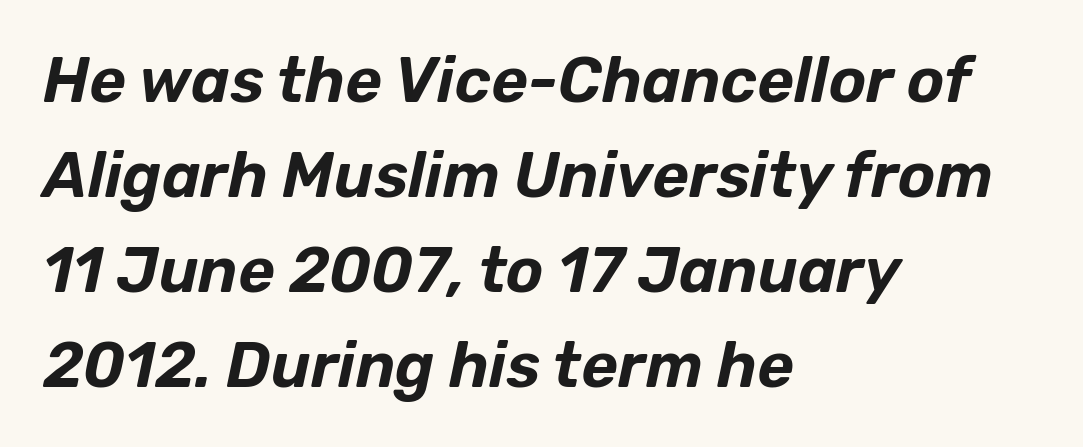
{"italic": "yes", "lean": "right", "slant_degrees": 12, "width": "normal", "stroke_contrast": "low", "x_height": "medium", "monospaced": "no", "underline": "no", "align": "left", "line_spacing": "normal", "line_spacing_ratio": 1.51, "letter_spacing": "normal", "letter_spacing_em": 0.0, "glyph_px": 63}
